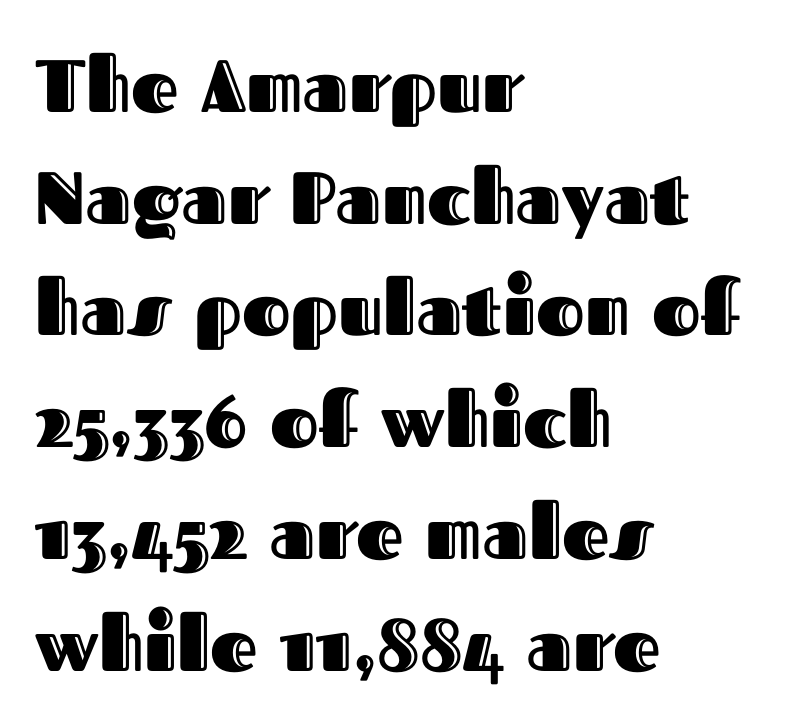
Q: Is the text italic (slanted)? A: No, it is upright.
Q: Is the text underlined? A: No.
Q: How is the paragraph aligned? A: Left-aligned.
Q: Is the spacing between letters normal or unusually wide? A: Normal.
Q: Is the spacing between lines tight, normal or loose? A: Normal.
Q: Width (condensed, normal, or wide)? A: Normal.
Q: x-height? A: Medium.
Q: Monospaced? A: No.
